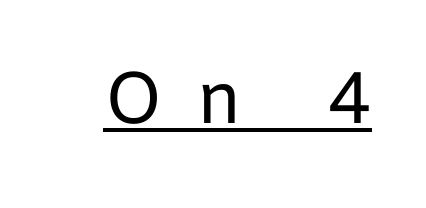
The image shows 73 px regular-weight sans-serif type, upright; set unusually wide letter spacing (+0.43 em), underlined; low stroke contrast and a medium x-height.
